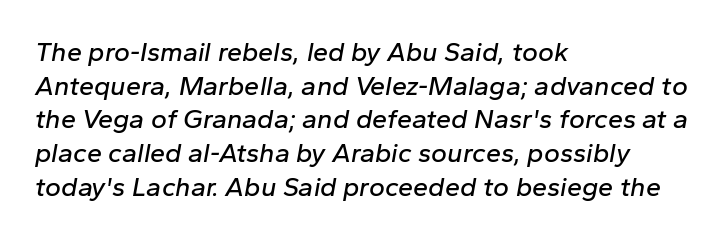
Q: Is the text italic (slanted)? A: Yes, it leans right by about 10 degrees.
Q: Is the text underlined? A: No.
Q: How is the paragraph aligned? A: Left-aligned.
Q: Is the spacing between letters normal or unusually wide? A: Normal.
Q: Is the spacing between lines tight, normal or loose? A: Normal.
